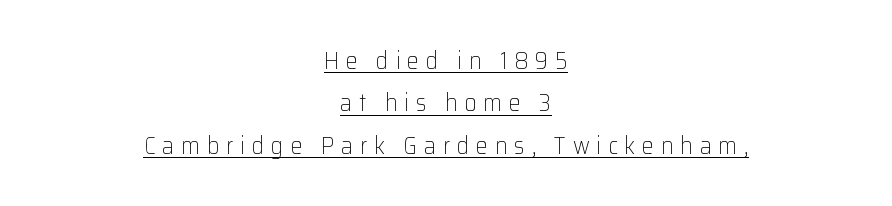
Q: Is the text bold? A: No.
Q: Is the text italic (slanted)? A: No, it is upright.
Q: Is the text underlined? A: Yes.
Q: How is the paragraph aligned? A: Centered.
Q: Is the spacing between letters normal or unusually wide? A: Unusually wide.
